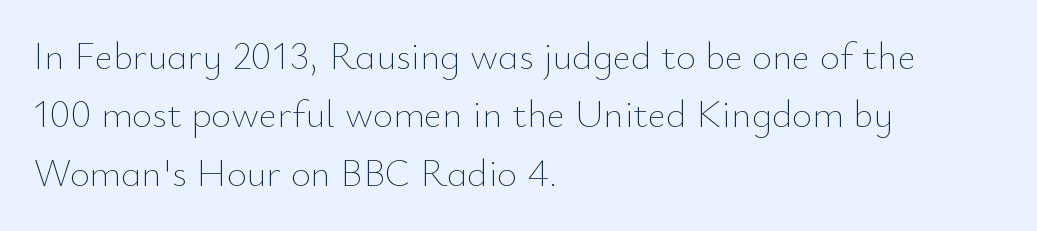
The letterforms sit at book weight or below. The space between consecutive lines is moderate. Characters follow at the spacing the type designer built in. Short and long lines alike share a common starting point at left. Note the varied advance widths — an 'i' is clearly narrower than an 'm'. It's the straight-up-and-down kind of type.
